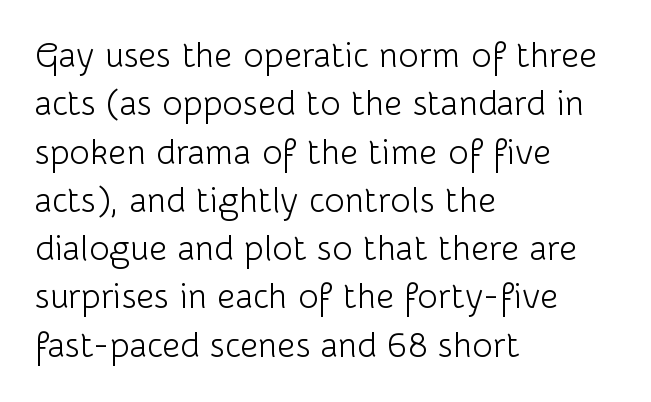
Q: Is the text bold? A: No.
Q: Is the text italic (slanted)? A: No, it is upright.
Q: Is the typeface a serif or a sans-serif typeface? A: Sans-serif.
Q: Is the text underlined? A: No.
Q: How is the paragraph aligned? A: Left-aligned.
Q: Is the spacing between letters normal or unusually wide? A: Normal.
Q: Is the spacing between lines tight, normal or loose? A: Normal.
Q: Width (condensed, normal, or wide)? A: Normal.
Q: Stroke contrast? A: Low.
Q: x-height? A: Medium.
Q: Monospaced? A: No.
